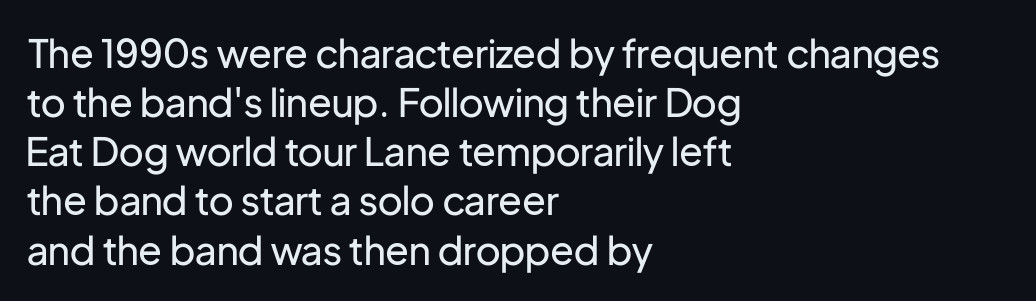
{"serif": "no", "italic": "no", "bold": "no", "weight": "regular", "width": "normal", "stroke_contrast": "low", "x_height": "medium", "monospaced": "no", "underline": "no", "align": "left", "line_spacing": "normal", "line_spacing_ratio": 1.26, "letter_spacing": "normal", "letter_spacing_em": 0.0, "glyph_px": 39}
